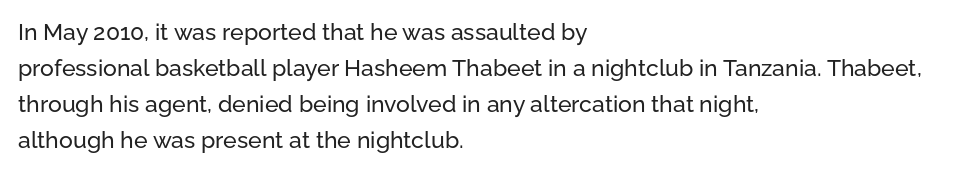
Q: Is the text italic (slanted)? A: No, it is upright.
Q: Is the text underlined? A: No.
Q: How is the paragraph aligned? A: Left-aligned.
Q: Is the spacing between letters normal or unusually wide? A: Normal.
Q: Is the spacing between lines tight, normal or loose? A: Normal.
